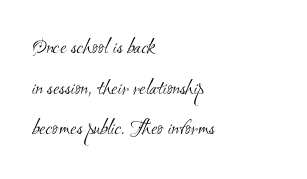
Decoration check: the copy has no underline. Nobody touched the tracking dial on this one. The font is comparable to plain body text, perhaps lighter. Where is the straight margin? On the left.
